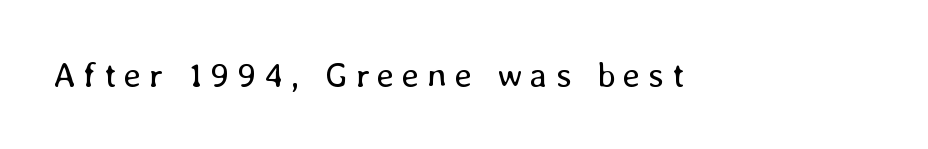
Tracking here is generous; glyphs stand well apart from one another. The typeface has the unassuming heft of standard copy or less. Think of a printed novel: that variable character pitch is what you see here. Posture: straight, roman, zero tilt. Has an underline been added? It has not.
